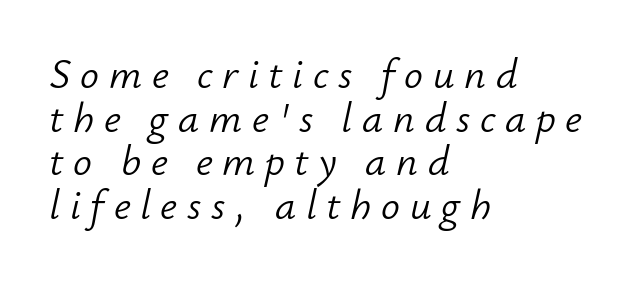
Q: Is the text bold? A: No.
Q: Is the text italic (slanted)? A: Yes, it leans right by about 12 degrees.
Q: Is the text underlined? A: No.
Q: How is the paragraph aligned? A: Left-aligned.
Q: Is the spacing between letters normal or unusually wide? A: Unusually wide.
Q: Is the spacing between lines tight, normal or loose? A: Tight.
Q: Width (condensed, normal, or wide)? A: Normal.
Q: Stroke contrast? A: Low.
Q: x-height? A: Small.
Q: Monospaced? A: No.
